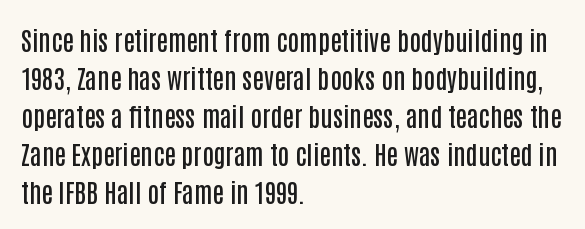
Q: Is the text bold? A: Semi-bold.
Q: Is the text italic (slanted)? A: No, it is upright.
Q: Is the text underlined? A: No.
Q: How is the paragraph aligned? A: Left-aligned.
Q: Is the spacing between letters normal or unusually wide? A: Normal.
Q: Is the spacing between lines tight, normal or loose? A: Normal.
